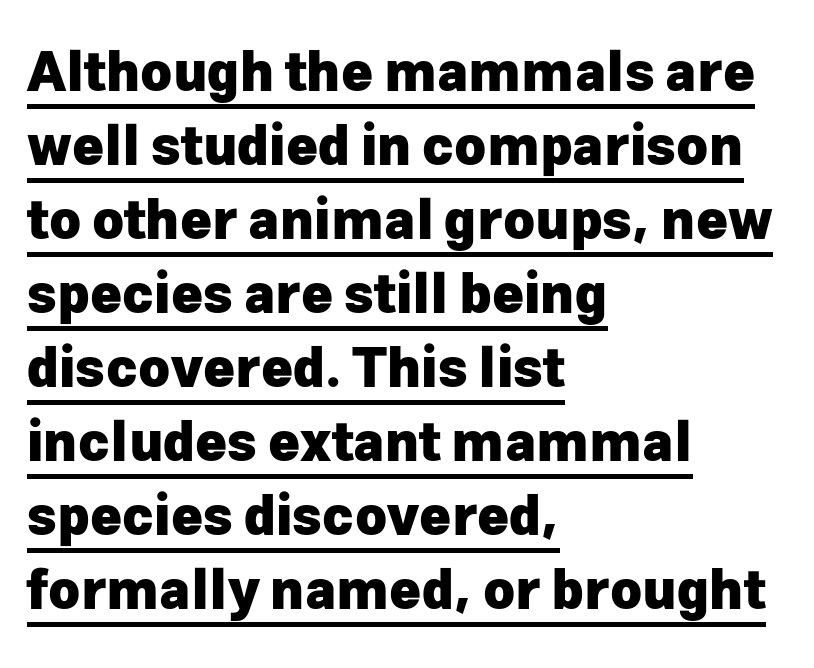
The image shows 54 px heavy sans-serif type, upright; set left-aligned, normal line spacing (1.37x), normal letter spacing, underlined; low stroke contrast and a medium x-height.
